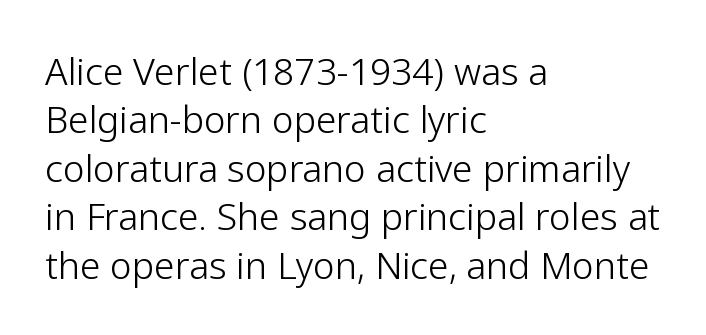
This is the regular roman posture of the typeface. Counters stay open thanks to moderate or lighter strokes. Anything drawn beneath the words? Only blank space. One-word summary of the alignment: left.
